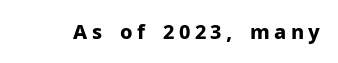
Q: Is the text bold? A: Yes.
Q: Is the text italic (slanted)? A: No, it is upright.
Q: Is the text underlined? A: No.
Q: Is the spacing between letters normal or unusually wide? A: Unusually wide.
